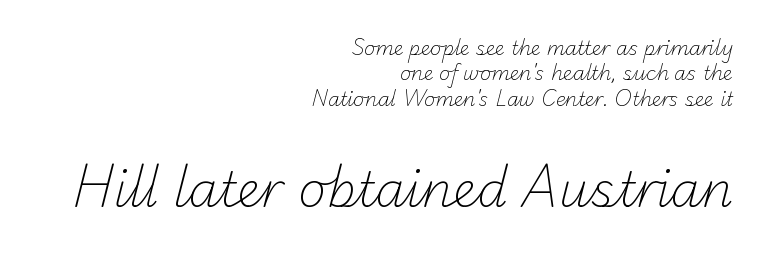
Here the glyphs are tracked normally, forming tight word shapes. Spacing verdict: proportional, widths tailored to each character. No word sits above an underline. Regarding serifs, this sample does without them. Interline gaps are of average width in this sample.
